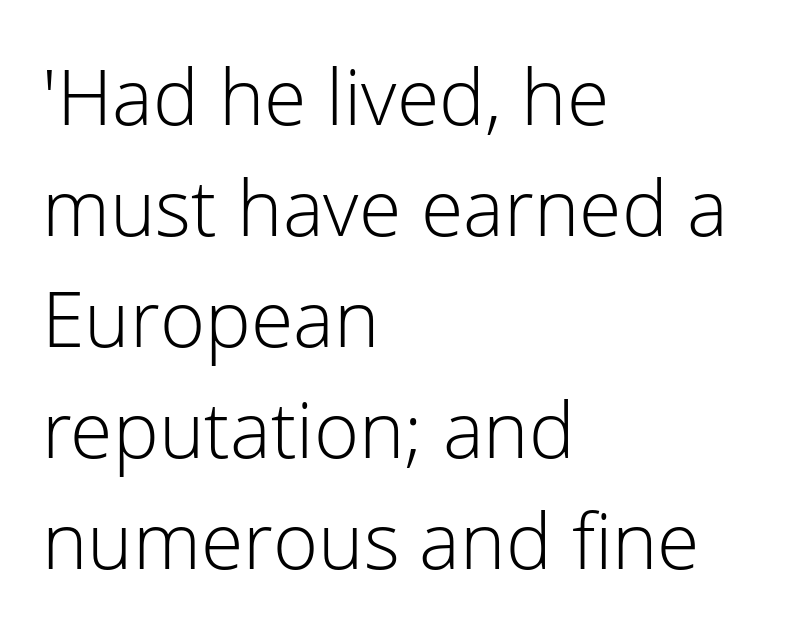
You can tell from the bare stems that sans-serif type was used. Every row of glyphs begins at an identical x-position on the left. Successive baselines arrive at the customary interval. A typesetter would call this proportional, since set widths differ per character. Ascenders rise straight up at ninety degrees. The tracking reads as untouched default to a designer's eye.
